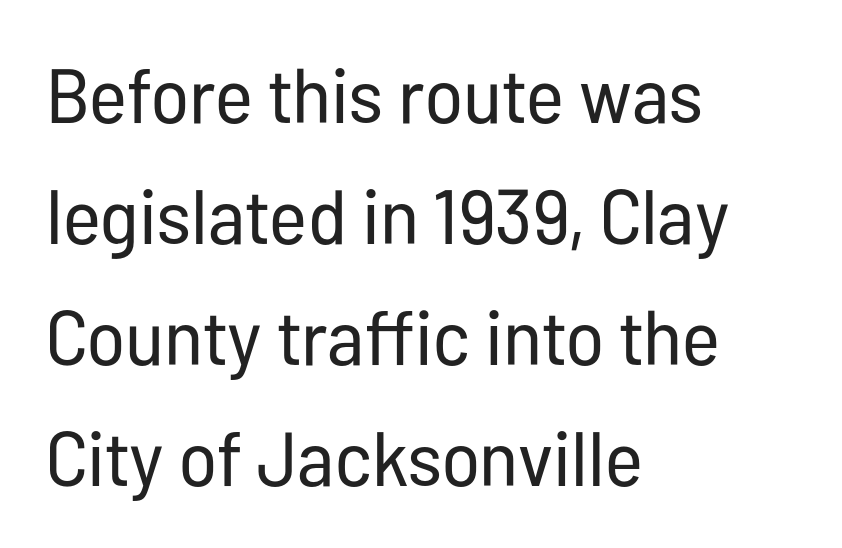
{"serif": "no", "italic": "no", "bold": "no", "weight": "regular", "width": "condensed", "stroke_contrast": "low", "x_height": "medium", "monospaced": "no", "underline": "no", "align": "left", "line_spacing": "normal", "line_spacing_ratio": 1.57, "letter_spacing": "normal", "letter_spacing_em": 0.0, "glyph_px": 77}
